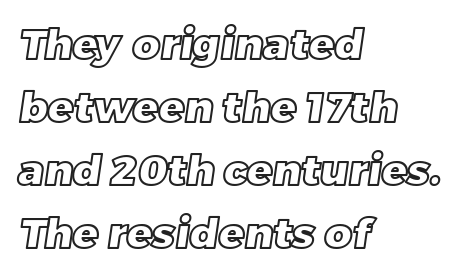
The image shows 42 px text type; set left-aligned, normal line spacing (1.5x), normal letter spacing, not underlined; a large x-height.
